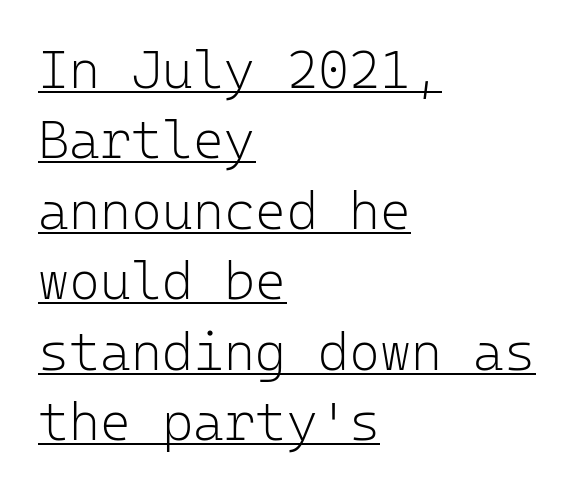
{"serif": "no", "italic": "no", "bold": "no", "weight": "light", "width": "normal", "stroke_contrast": "low", "x_height": "medium", "monospaced": "yes", "underline": "yes", "align": "left", "line_spacing": "normal", "line_spacing_ratio": 1.33, "letter_spacing": "normal", "letter_spacing_em": 0.0, "glyph_px": 53}
